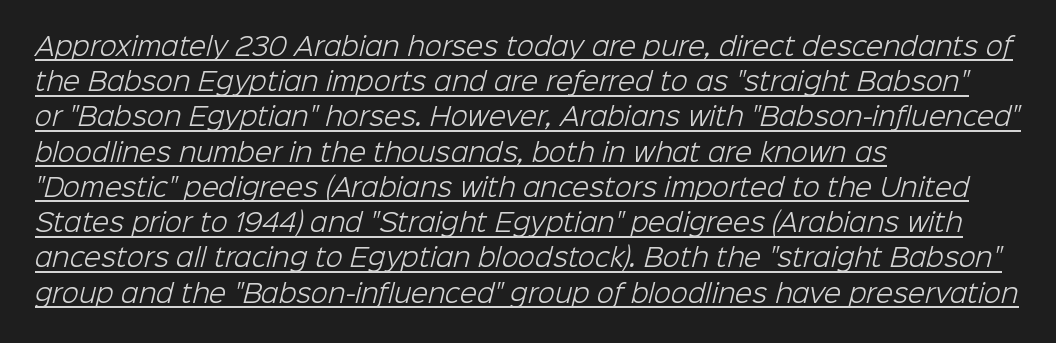
Q: Is the text bold? A: No.
Q: Is the text underlined? A: Yes.
Q: How is the paragraph aligned? A: Left-aligned.
Q: Is the spacing between letters normal or unusually wide? A: Normal.
Q: Is the spacing between lines tight, normal or loose? A: Normal.
